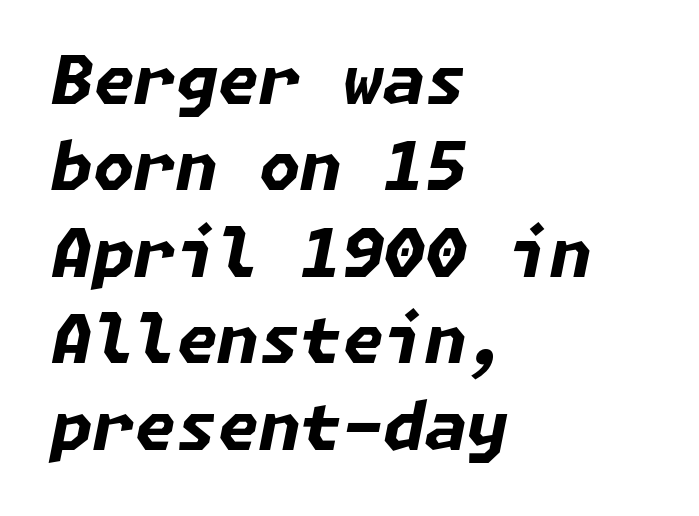
A typesetter would call this leading conventional body-copy spacing. All the whitespace from short lines collects on the right. This rendering features lettering with no underline. Inter-character spacing is left at the font's built-in metrics.
